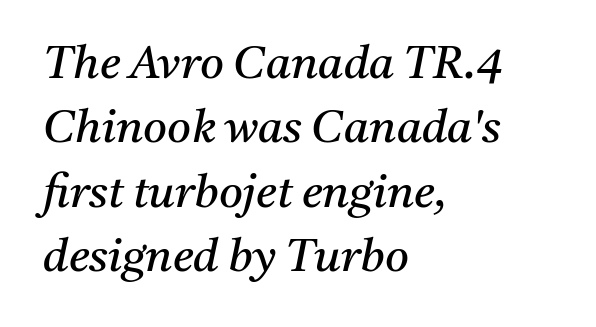
The gap between lines stays unmarked. Notice how the stems are inclined rather than vertical — that's the hallmark of italics. The weight would be labelled regular, book, light, or lighter still. Which margin do the lines hug? The left one — the right edge is uneven.
